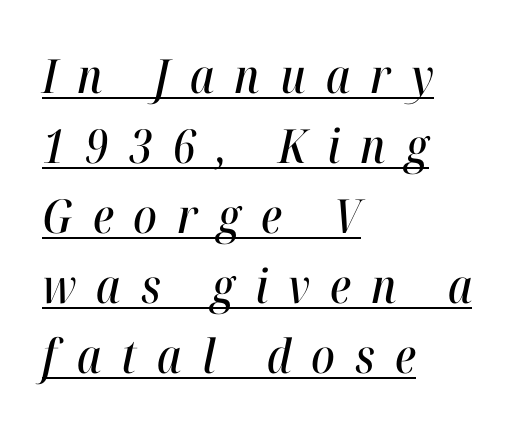
Quick note: underline on. Tracking value appears strongly positive — letters spread wide. Looks like regular typesetting: each glyph gets only the width it needs. Slant detected: the letters are inclined.
